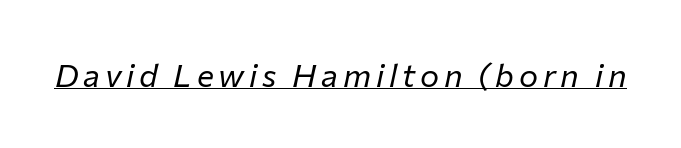
Q: Is the text bold? A: No.
Q: Is the text italic (slanted)? A: Yes, it leans right by about 12 degrees.
Q: Is the text underlined? A: Yes.
Q: Width (condensed, normal, or wide)? A: Normal.
Q: Stroke contrast? A: Low.
Q: x-height? A: Medium.
Q: Monospaced? A: No.
